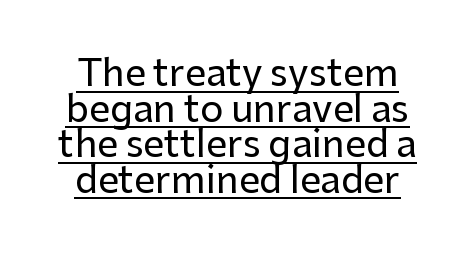
Q: Is the text italic (slanted)? A: No, it is upright.
Q: Is the typeface a serif or a sans-serif typeface? A: Sans-serif.
Q: Is the text underlined? A: Yes.
Q: Is the spacing between letters normal or unusually wide? A: Normal.
Q: Is the spacing between lines tight, normal or loose? A: Tight.
Q: Width (condensed, normal, or wide)? A: Normal.
Q: Stroke contrast? A: Low.
Q: x-height? A: Medium.
Q: Monospaced? A: No.
